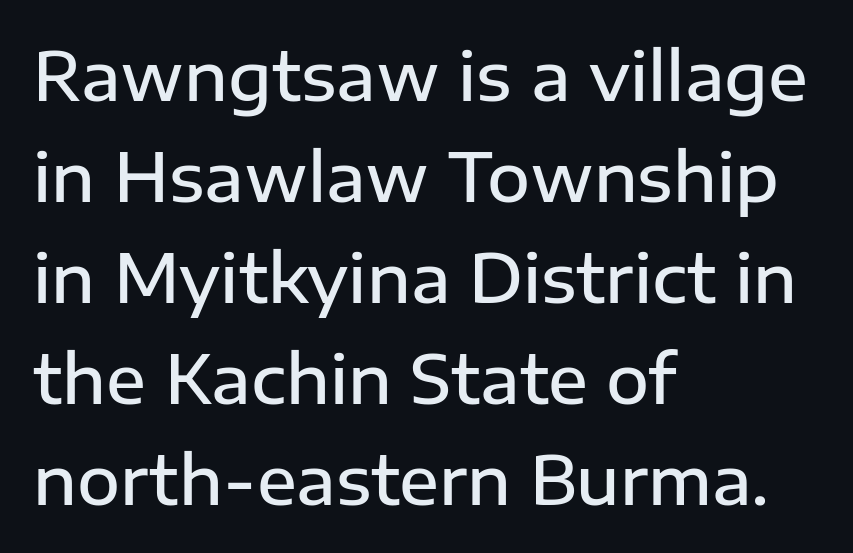
What stands out about the letter spacing? Nothing — it is the standard amount. Each letter keeps its own natural width here, so spacing adapts to shape. What weight is shown? A semibold, between regular and bold. Posture: vertical. How would I describe the line gaps? Plain and ordinary. Line beginnings align vertically; line endings do not.
